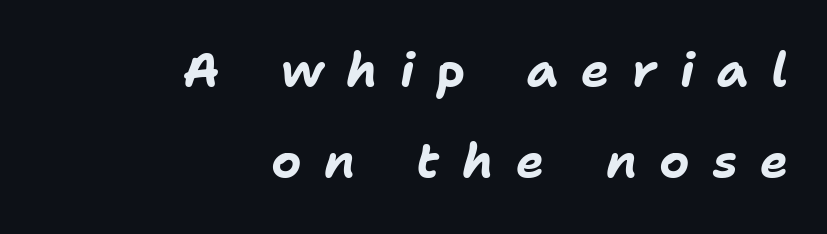
Q: Is the text bold? A: Yes.
Q: Is the text italic (slanted)? A: Yes, it leans right by about 11 degrees.
Q: Is the text underlined? A: No.
Q: How is the paragraph aligned? A: Right-aligned.
Q: Is the spacing between letters normal or unusually wide? A: Unusually wide.
Q: Is the spacing between lines tight, normal or loose? A: Loose.
Q: Width (condensed, normal, or wide)? A: Normal.
Q: Stroke contrast? A: Low.
Q: x-height? A: Medium.
Q: Monospaced? A: No.
